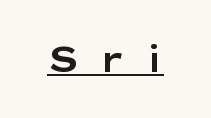
Compared with undecorated copy, this sample adds a rule below the words. Character widths vary here, with narrow letters taking less room than wide ones. Posture: straight, roman, zero tilt. Look at the bottom of the vertical strokes: they stop flat, with no serifs. Here the glyphs are tracked loosely, breaking word shapes into spaced letters.
